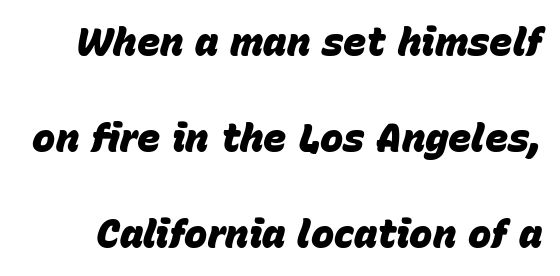
{"italic": "yes", "lean": "right", "slant_degrees": 15, "bold": "yes", "weight": "heavy", "width": "normal", "stroke_contrast": "low", "x_height": "large", "monospaced": "no", "underline": "no", "line_spacing": "loose", "line_spacing_ratio": 2.46, "letter_spacing": "normal", "letter_spacing_em": 0.0, "glyph_px": 39}
